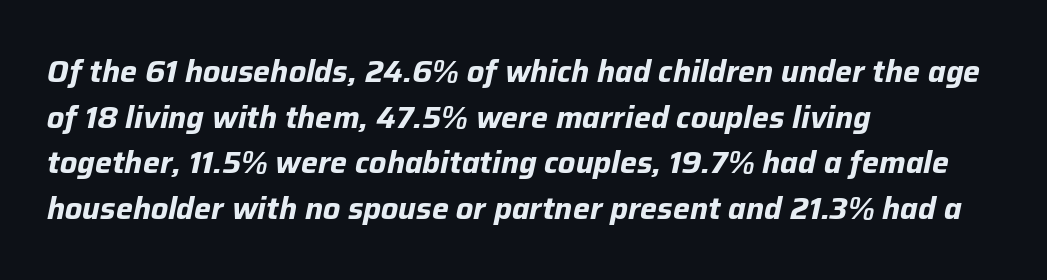
The image shows 30 px bold type, italic (leaning right); set left-aligned, normal line spacing (1.52x), normal letter spacing, not underlined; low stroke contrast and a medium x-height.
